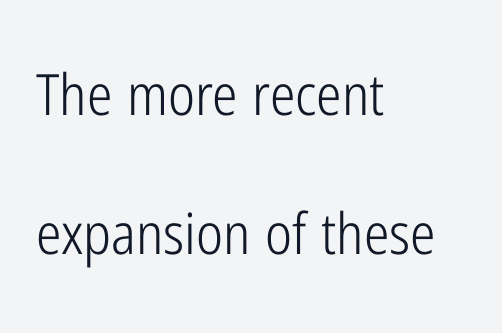
Q: Is the text bold? A: No.
Q: Is the text italic (slanted)? A: No, it is upright.
Q: Is the typeface a serif or a sans-serif typeface? A: Sans-serif.
Q: Is the text underlined? A: No.
Q: How is the paragraph aligned? A: Left-aligned.
Q: Is the spacing between letters normal or unusually wide? A: Normal.
Q: Is the spacing between lines tight, normal or loose? A: Loose.
Q: Width (condensed, normal, or wide)? A: Condensed.
Q: Stroke contrast? A: Low.
Q: x-height? A: Medium.
Q: Monospaced? A: No.
